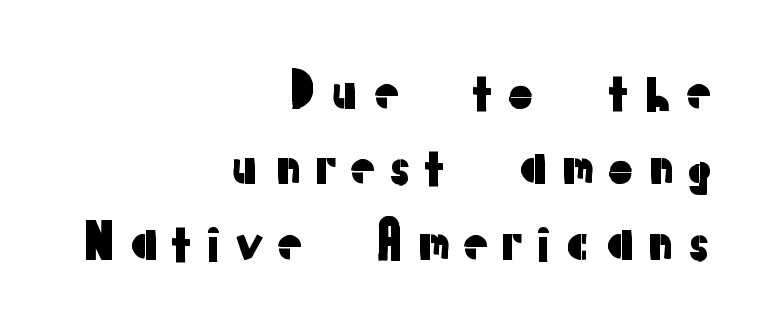
Q: Is the text italic (slanted)? A: No, it is upright.
Q: Is the typeface a serif or a sans-serif typeface? A: Sans-serif.
Q: Is the text underlined? A: No.
Q: How is the paragraph aligned? A: Right-aligned.
Q: Is the spacing between letters normal or unusually wide? A: Unusually wide.
Q: Is the spacing between lines tight, normal or loose? A: Normal.
Q: Width (condensed, normal, or wide)? A: Normal.
Q: Stroke contrast? A: Low.
Q: x-height? A: Medium.
Q: Monospaced? A: No.
